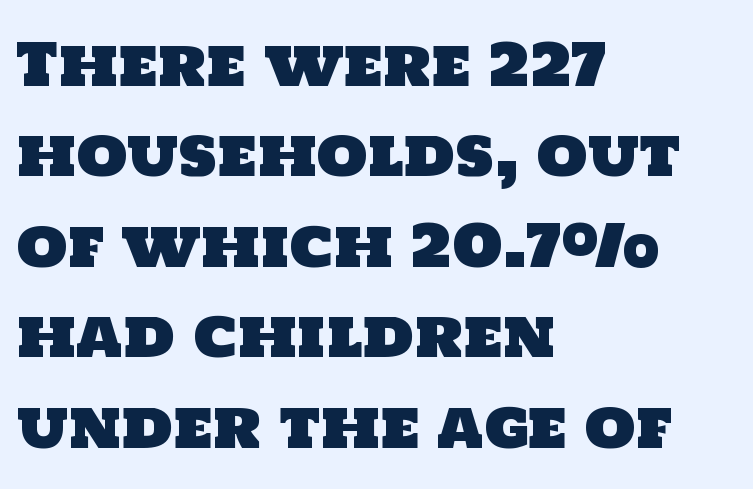
The image shows 58 px sans-serif type; set left-aligned, normal line spacing (1.56x), normal letter spacing, not underlined; low stroke contrast and a large x-height.
